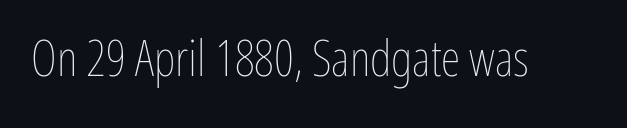
This reads as an unemphasized weight, regular at the heaviest. When letters stand straight like this, we call the style roman or upright. Has an underline been added? It has not. The face used here is proportionally spaced, like ordinary book or web type. Students, note that the glyphs here touch the page at normal intervals.
